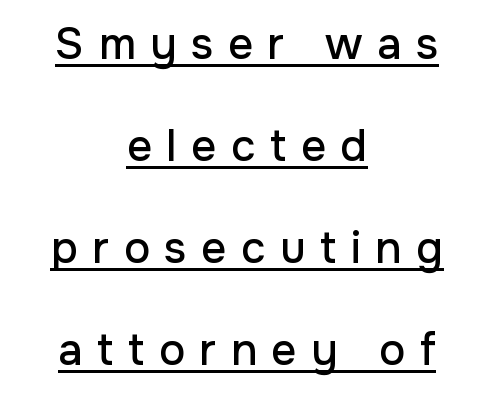
Horizontal alignment here is central, giving a formal, balanced look. Short note: letters widely spaced. Do the characters align in a grid? No, the font is proportional. Is there much room between lines? Yes — plenty of vertical air separates them. Look at the bottom of the vertical strokes: they stop flat, with no serifs. A baseline rule has been typeset under these characters.
